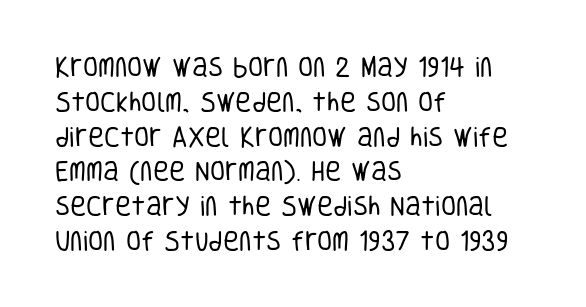
The image shows 22 px text type, upright; set left-aligned, normal line spacing (1.58x), normal letter spacing, not underlined.
